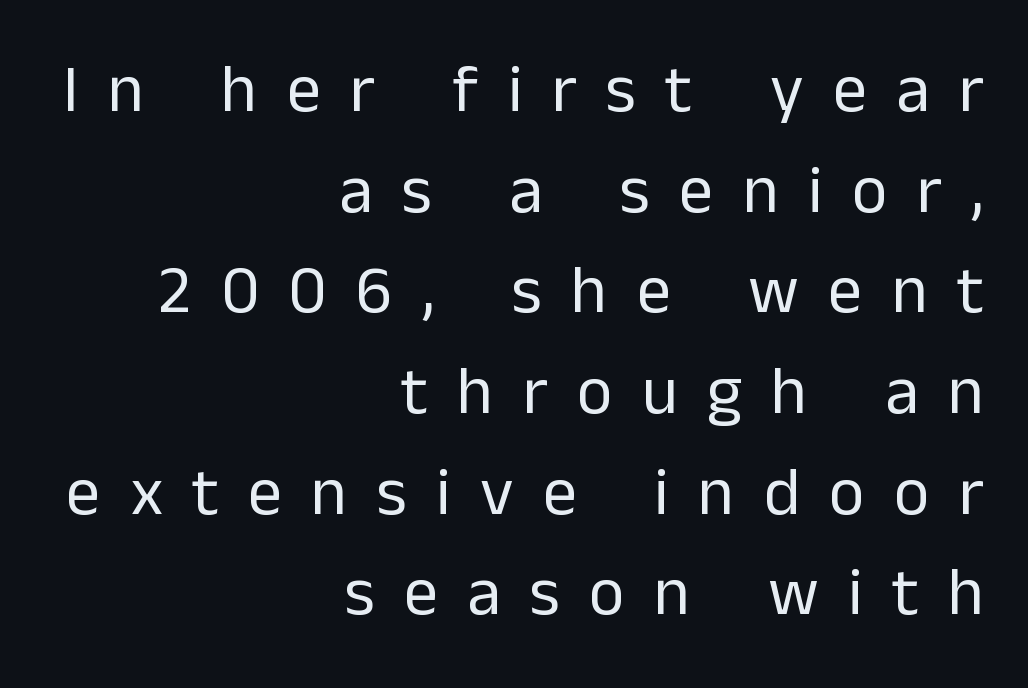
{"serif": "no", "italic": "no", "bold": "no", "weight": "regular", "width": "normal", "stroke_contrast": "low", "x_height": "medium", "monospaced": "no", "underline": "no", "align": "right", "line_spacing": "normal", "line_spacing_ratio": 1.48, "letter_spacing": "wide", "letter_spacing_em": 0.43, "glyph_px": 68}
